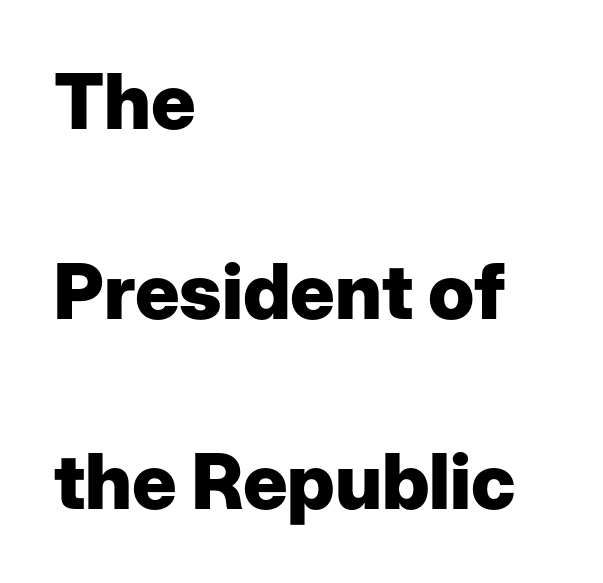
Q: Is the text bold? A: Yes.
Q: Is the text italic (slanted)? A: No, it is upright.
Q: Is the typeface a serif or a sans-serif typeface? A: Sans-serif.
Q: Is the text underlined? A: No.
Q: How is the paragraph aligned? A: Left-aligned.
Q: Is the spacing between letters normal or unusually wide? A: Normal.
Q: Is the spacing between lines tight, normal or loose? A: Loose.
Q: Width (condensed, normal, or wide)? A: Normal.
Q: Stroke contrast? A: Low.
Q: x-height? A: Medium.
Q: Monospaced? A: No.
